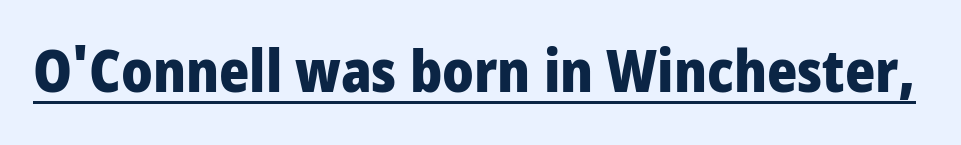
{"serif": "no", "italic": "no", "bold": "yes", "weight": "heavy", "width": "condensed", "stroke_contrast": "low", "x_height": "large", "monospaced": "no", "underline": "yes", "letter_spacing": "normal", "letter_spacing_em": 0.0, "glyph_px": 58}
